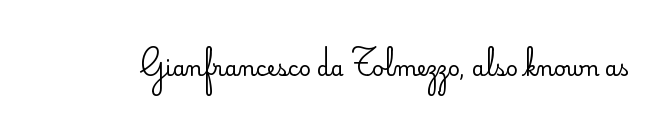
{"italic": "no", "bold": "no", "underline": "no", "letter_spacing": "normal", "letter_spacing_em": 0.0, "glyph_px": 21}
